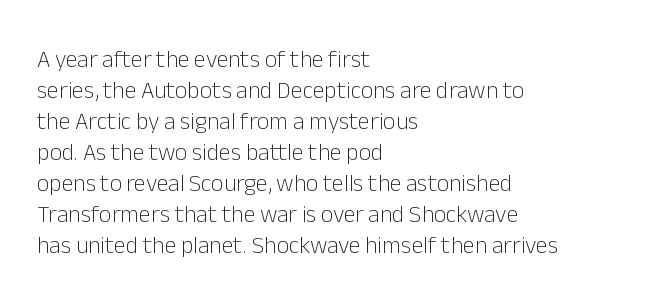
Q: Is the text bold? A: No.
Q: Is the text italic (slanted)? A: No, it is upright.
Q: Is the text underlined? A: No.
Q: How is the paragraph aligned? A: Left-aligned.
Q: Is the spacing between letters normal or unusually wide? A: Normal.
Q: Is the spacing between lines tight, normal or loose? A: Normal.
